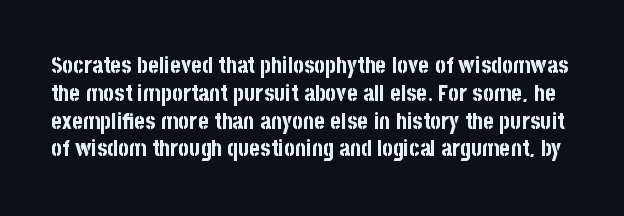
The image shows 23 px bold type, upright; set line spacing 1.21x, normal letter spacing, not underlined.
